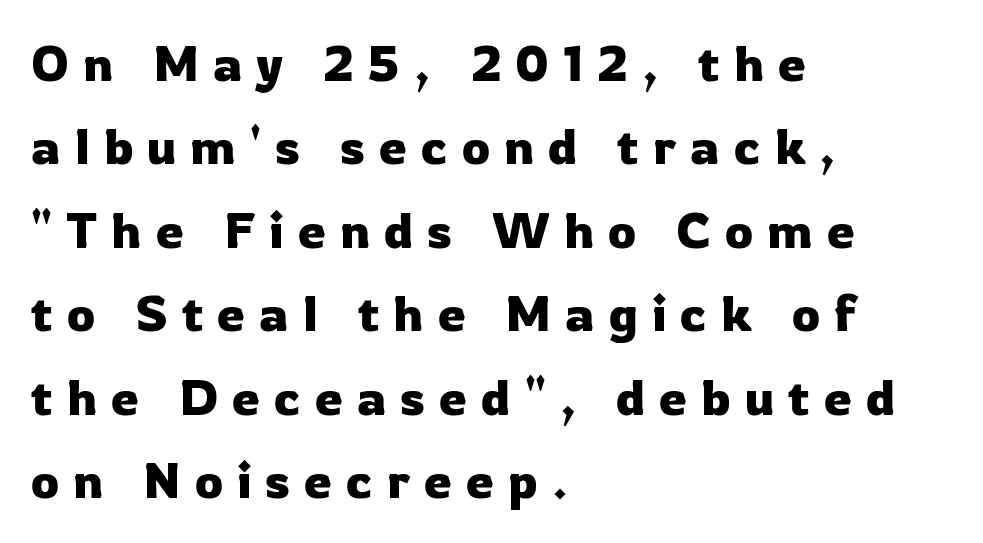
This sample has the flowing, uneven cadence of proportional lettering. This rendering widens character spacing well past its baseline value. The space directly below the letters is spotless. Stroke terminals: plain, sans-serif.
